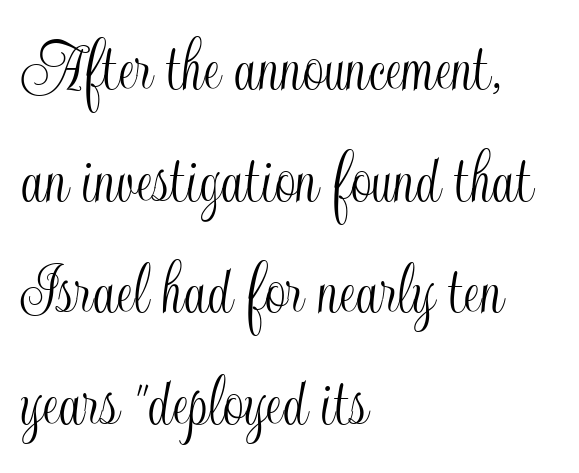
{"width": "condensed", "x_height": "small", "monospaced": "no", "underline": "no", "align": "left", "line_spacing": "normal", "line_spacing_ratio": 1.49, "letter_spacing": "normal", "letter_spacing_em": 0.0, "glyph_px": 75}
